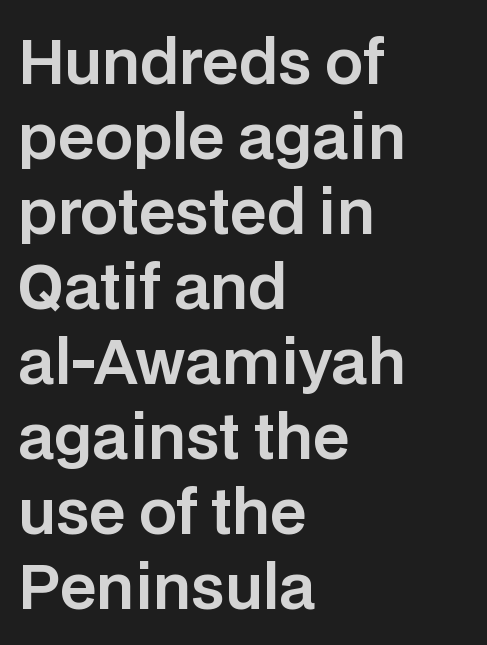
{"serif": "no", "italic": "no", "width": "normal", "stroke_contrast": "low", "x_height": "large", "monospaced": "no", "underline": "no", "align": "left", "line_spacing": "normal", "line_spacing_ratio": 1.25, "letter_spacing": "normal", "letter_spacing_em": 0.0, "glyph_px": 60}
